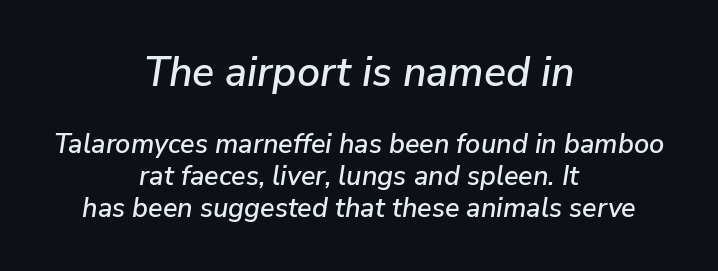
Q: Is the text italic (slanted)? A: Yes, it leans right by about 9 degrees.
Q: Is the text underlined? A: No.
Q: How is the paragraph aligned? A: Centered.
Q: Is the spacing between letters normal or unusually wide? A: Normal.
Q: Which block of text is set in a larger size, the first (top) or the second (bottom)? A: The first (top) one.
Q: Width (condensed, normal, or wide)? A: Normal.
Q: Stroke contrast? A: Low.
Q: x-height? A: Medium.
Q: Monospaced? A: No.
